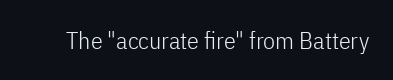
Q: Is the text bold? A: No.
Q: Is the text italic (slanted)? A: No, it is upright.
Q: Is the text underlined? A: No.
Q: Is the spacing between letters normal or unusually wide? A: Normal.
